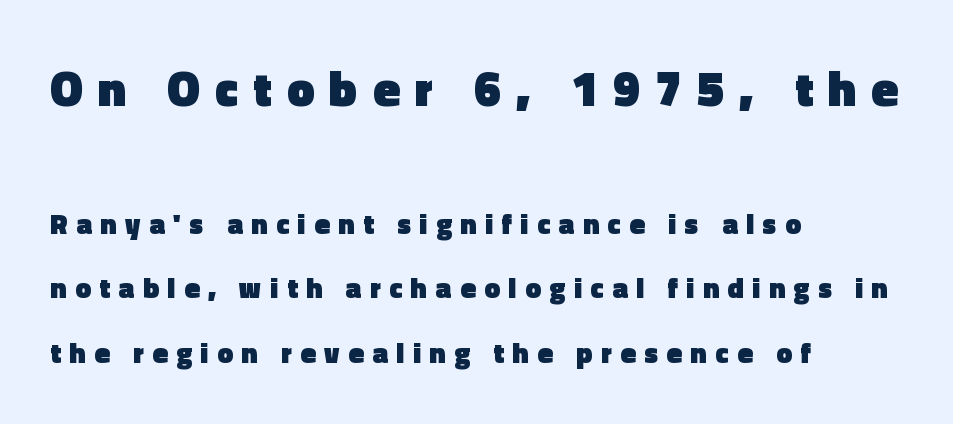
Q: Is the text bold? A: Yes.
Q: Is the text italic (slanted)? A: No, it is upright.
Q: Is the typeface a serif or a sans-serif typeface? A: Sans-serif.
Q: Is the text underlined? A: No.
Q: How is the paragraph aligned? A: Left-aligned.
Q: Is the spacing between letters normal or unusually wide? A: Unusually wide.
Q: Is the spacing between lines tight, normal or loose? A: Loose.
Q: Which block of text is set in a larger size, the first (top) or the second (bottom)? A: The first (top) one.
Q: Width (condensed, normal, or wide)? A: Normal.
Q: x-height? A: Medium.
Q: Monospaced? A: No.
